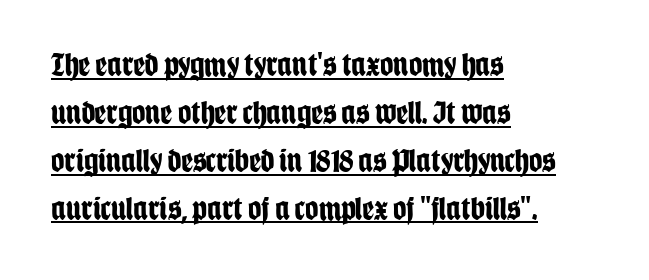
Q: Is the text bold? A: Yes.
Q: Is the text italic (slanted)? A: No, it is upright.
Q: Is the typeface a serif or a sans-serif typeface? A: Sans-serif.
Q: Is the text underlined? A: Yes.
Q: How is the paragraph aligned? A: Left-aligned.
Q: Is the spacing between letters normal or unusually wide? A: Normal.
Q: Is the spacing between lines tight, normal or loose? A: Normal.
Q: Width (condensed, normal, or wide)? A: Condensed.
Q: Stroke contrast? A: Low.
Q: x-height? A: Large.
Q: Monospaced? A: No.
